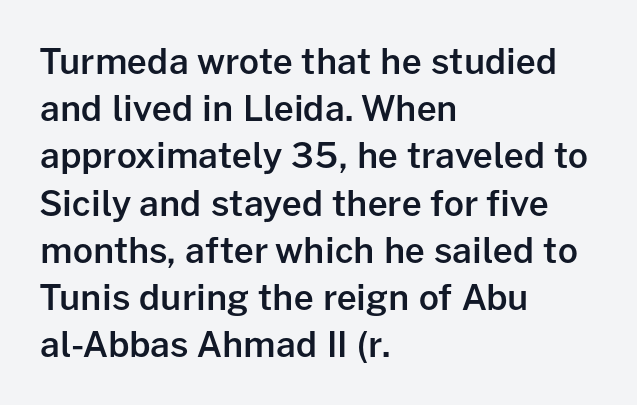
A typesetter would call this leading conventional body-copy spacing. Typeset ragged right — the left edge is the straight one. Examine the stroke ends and you'll find no serifs. The area under the type is left untouched. The letterforms sit shoulder to shoulder at normal distance.
